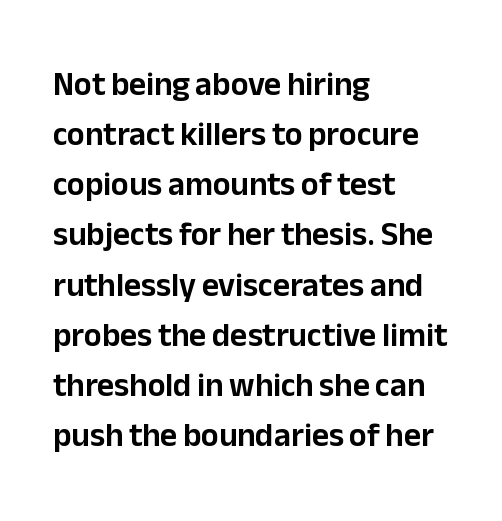
No word sits above an underline. Tall strokes in this sample are plumb rather than angled. Do the characters align in a grid? No, the font is proportional. Serifs: no, the terminals of the letterforms are clean.
